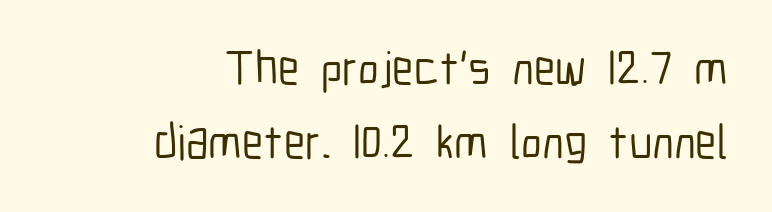
Letters rest on an invisible, unmarked baseline. Between one letter and the next there's only the usual sliver of space. Typeset ragged left — the right edge is the straight one. Is this a fixed-width face? No — the glyphs have proportional, varying widths.
